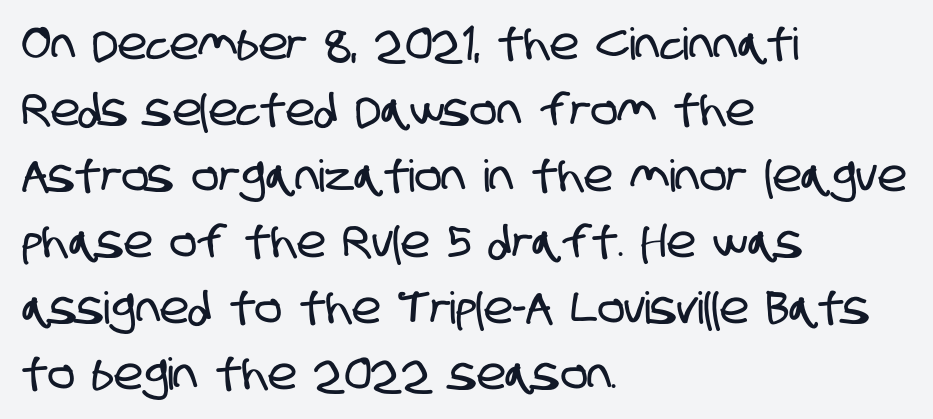
The image shows 44 px condensed sans-serif type; set left-aligned, normal line spacing (1.5x), normal letter spacing, not underlined; low stroke contrast and a large x-height.
